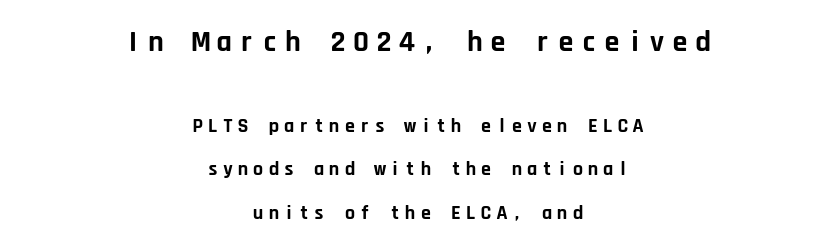
Q: Is the text bold? A: Yes.
Q: Is the text italic (slanted)? A: No, it is upright.
Q: Is the typeface a serif or a sans-serif typeface? A: Sans-serif.
Q: Is the text underlined? A: No.
Q: How is the paragraph aligned? A: Centered.
Q: Is the spacing between lines tight, normal or loose? A: Loose.
Q: Which block of text is set in a larger size, the first (top) or the second (bottom)? A: The first (top) one.
Q: Width (condensed, normal, or wide)? A: Normal.
Q: Stroke contrast? A: Low.
Q: x-height? A: Large.
Q: Monospaced? A: Yes.
